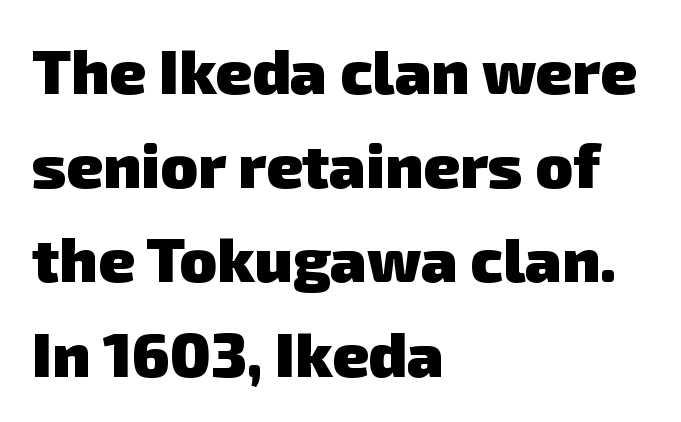
The image shows 62 px heavy sans-serif type; set left-aligned, normal line spacing (1.52x), normal letter spacing, not underlined; low stroke contrast and a medium x-height.
